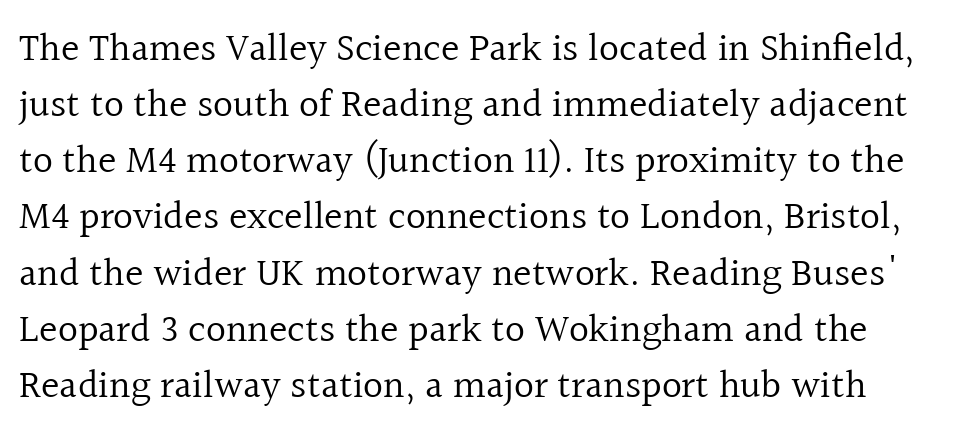
{"serif": "yes", "italic": "no", "bold": "no", "weight": "regular", "width": "normal", "x_height": "medium", "monospaced": "no", "underline": "no", "line_spacing": "normal", "line_spacing_ratio": 1.44, "letter_spacing": "normal", "letter_spacing_em": 0.0, "glyph_px": 39}
